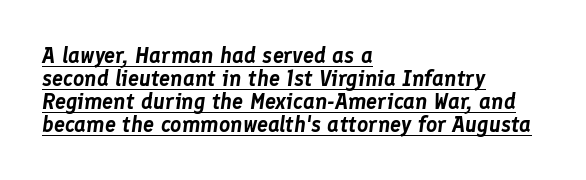
Reading down the block, your eye returns to a fixed left position each line. The rendered words wear a rule along their underside. Designer's note — italics engaged. The face used here is rendered with its standard letterfit. Horizontal bands of white between lines are thin slivers.
